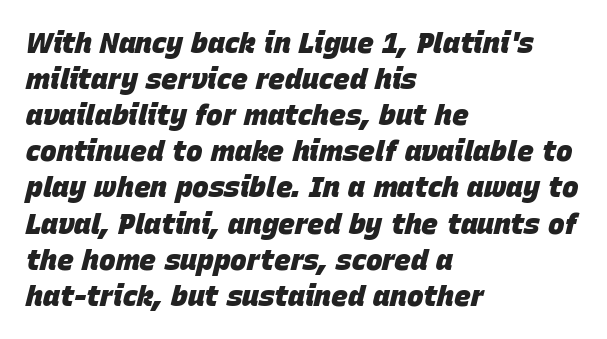
Quick note: italic. These lines are rendered in a variable-pitch font. How are the letters spaced? Ordinarily, with no added tracking. Which margin do the lines hug? The left one — the right edge is uneven. The specimen omits any rule beneath the text block's lines.
